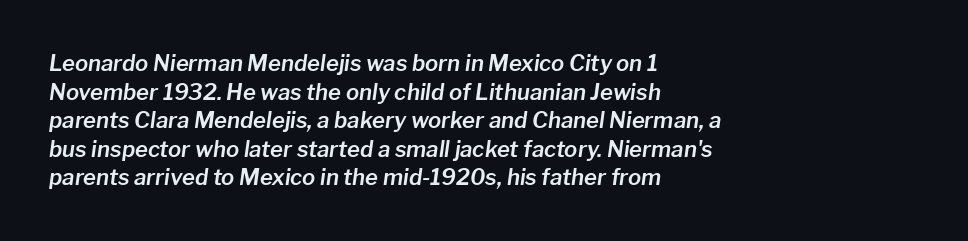
Anything drawn beneath the words? Only blank space. The text carries the slant typical of an italic or oblique font. The rag falls on the right side of this text block. Between one letter and the next there's only the usual sliver of space.
